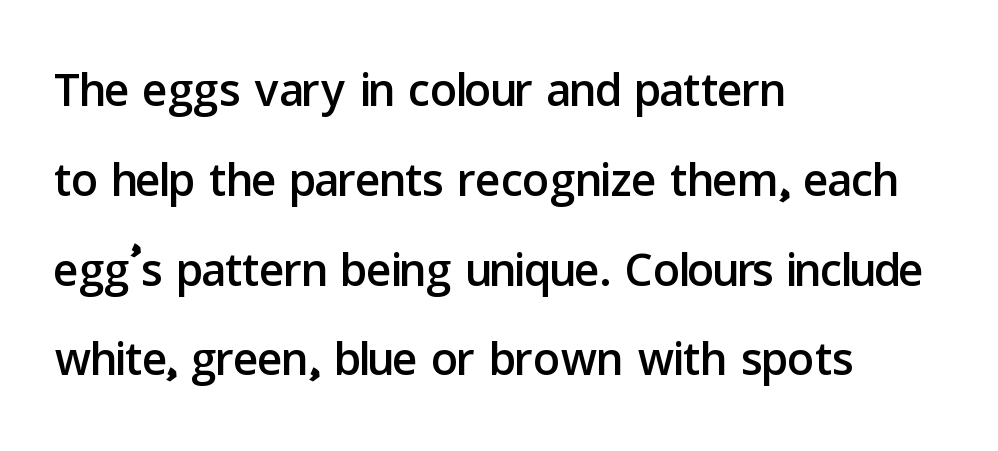
{"serif": "no", "italic": "no", "width": "normal", "stroke_contrast": "low", "x_height": "medium", "monospaced": "no", "underline": "no", "align": "left", "line_spacing": "normal", "line_spacing_ratio": 1.36, "letter_spacing": "normal", "letter_spacing_em": 0.0, "glyph_px": 66}
